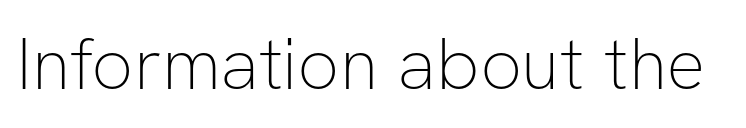
{"serif": "no", "italic": "no", "bold": "no", "weight": "thin", "width": "normal", "stroke_contrast": "low", "x_height": "medium", "monospaced": "no", "underline": "no", "letter_spacing": "normal", "letter_spacing_em": 0.0, "glyph_px": 73}
